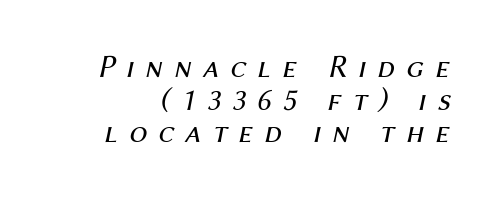
Stem width sits at or under what a default text font uses. The gap between lines stays unmarked. Characters are canted at an angle relative to the baseline's perpendicular. The letterforms stand isolated, each surrounded by extra space. Very little white space separates one row of letters from the next. The letters advance in unequal steps, a hallmark of proportional type.
